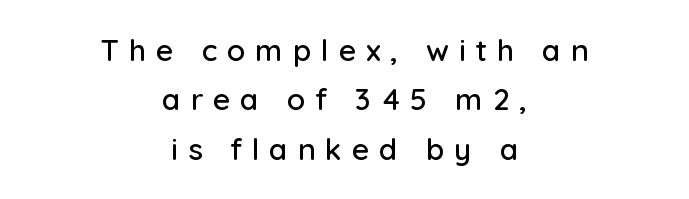
{"serif": "no", "italic": "no", "width": "normal", "stroke_contrast": "low", "x_height": "medium", "monospaced": "no", "underline": "no", "align": "center", "line_spacing": "normal", "line_spacing_ratio": 1.65, "letter_spacing": "wide", "letter_spacing_em": 0.33, "glyph_px": 30}
